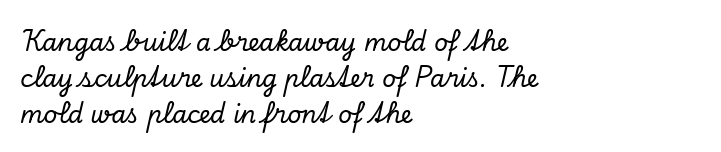
Regular leading. Left-aligned paragraph, ragged on the right. Rendered with sloped, italic letterforms. The gap between lines stays unmarked. What stands out about the letter spacing? Nothing — it is the standard amount.
